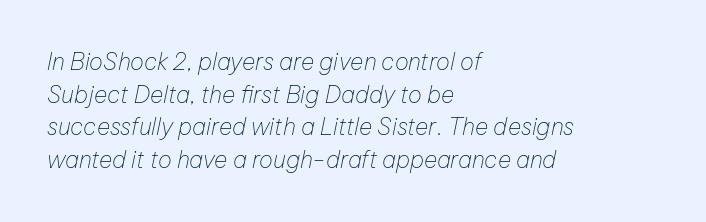
The passage shown is not underscored anywhere. The rag falls on the right side of this text block. Evenly set lines give the paragraph a standard silhouette. The tracking reads as untouched default to a designer's eye. The typesetting does not lean heavy: it is not bold. There's an unmistakable incline to the writing here.
